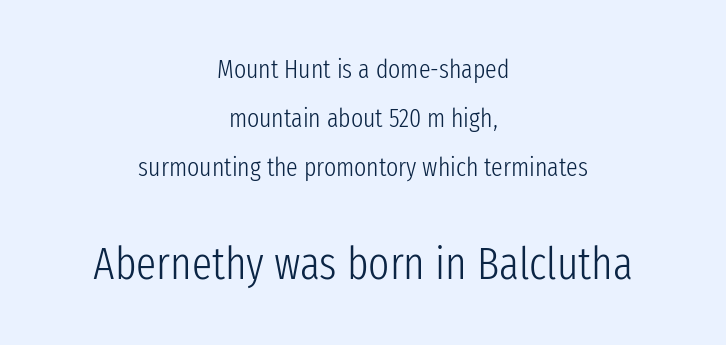
The axis of the letterforms is exactly vertical. Inter-character spacing is left at the font's built-in metrics. Any mark beneath the type? The region is blank. Vertical stems look standard width or narrower in stroke. Alignment: centered.
